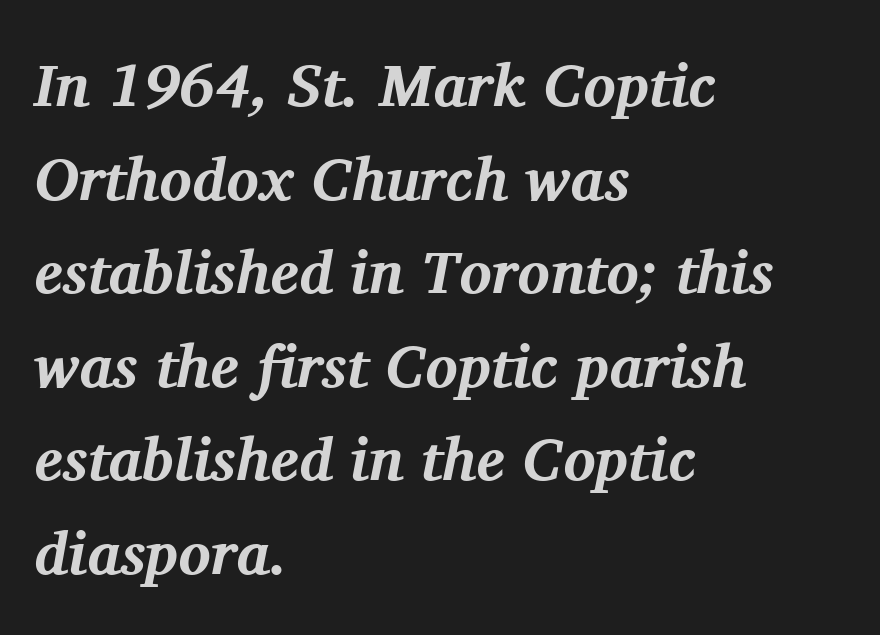
The face used here is proportionally spaced, like ordinary book or web type. The text carries the slant typical of an italic or oblique font. Descenders are the only things crossing below the line. Regular leading.
